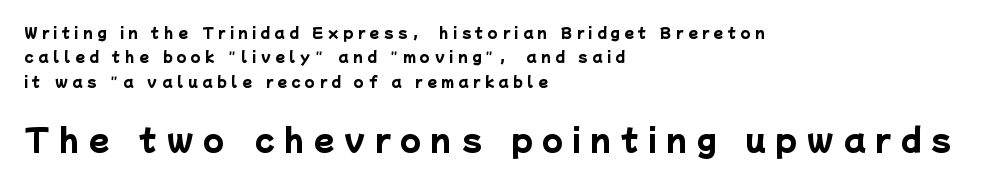
This is sans-serif lettering, the kind often seen on screens and signage. Summary of weight: heavy, a full bold. The letters in the lower block stand taller than those in the block above. Do the characters align in a grid? No, the font is proportional. Honestly, there is no underline to notice here at all. Someone cranked the tracking dial way up on this one.
